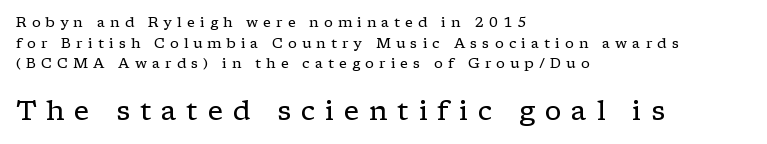
Q: Is the text bold? A: No.
Q: Is the text italic (slanted)? A: No, it is upright.
Q: Is the text underlined? A: No.
Q: How is the paragraph aligned? A: Left-aligned.
Q: Is the spacing between letters normal or unusually wide? A: Unusually wide.
Q: Is the spacing between lines tight, normal or loose? A: Normal.
Q: Which block of text is set in a larger size, the first (top) or the second (bottom)? A: The second (bottom) one.
